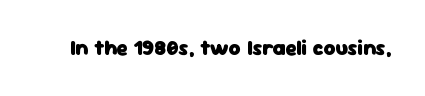
The letterforms sit shoulder to shoulder at normal distance. These lines were composed using upright roman letters. Check the space under the baseline: it is left empty. The sample has been set heavy, in full bold.
